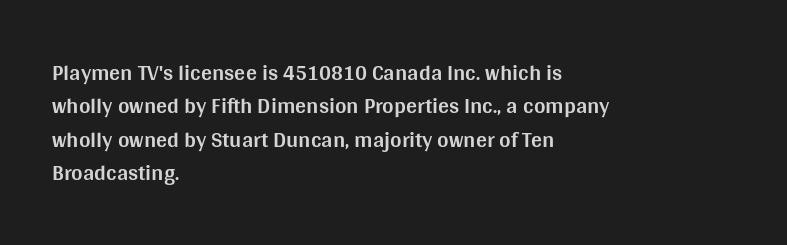
{"italic": "no", "bold": "yes", "underline": "no", "align": "left", "line_spacing": "normal", "line_spacing_ratio": 1.52, "letter_spacing": "normal", "letter_spacing_em": 0.0, "glyph_px": 22}
